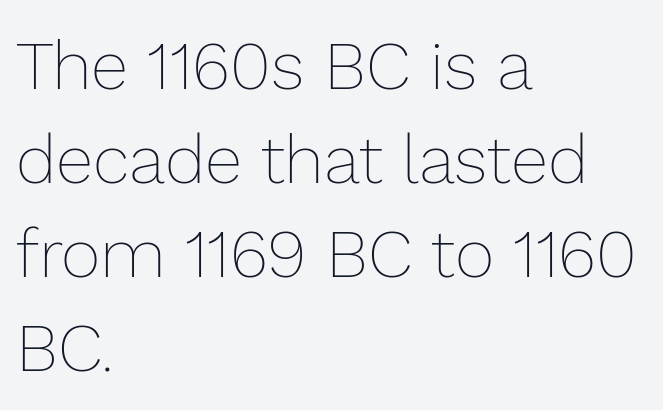
The image shows 68 px thin type, upright; set left-aligned, normal line spacing (1.38x), normal letter spacing, not underlined; low stroke contrast and a medium x-height.
